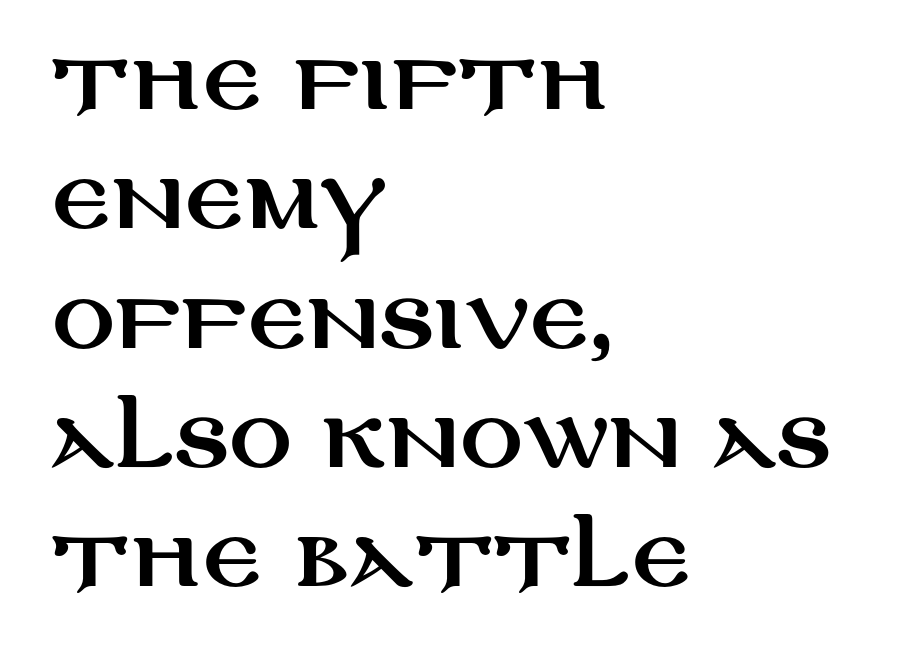
This sample keeps an unexceptional amount of space between lines. The lettering holds an erect, upright posture throughout. Honestly, the letter spacing is just normal — you wouldn't notice it. Do the characters align in a grid? No, the font is proportional. Alignment: flush left.
